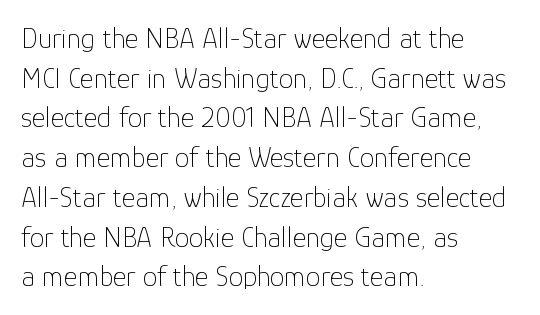
The image shows 29 px thin sans-serif type, upright; set left-aligned, normal line spacing (1.37x), normal letter spacing, not underlined; low stroke contrast and a medium x-height.
